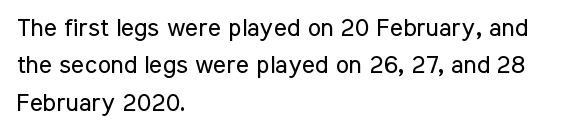
Q: Is the text bold? A: No.
Q: Is the text italic (slanted)? A: No, it is upright.
Q: Is the text underlined? A: No.
Q: How is the paragraph aligned? A: Left-aligned.
Q: Is the spacing between letters normal or unusually wide? A: Normal.
Q: Is the spacing between lines tight, normal or loose? A: Normal.
